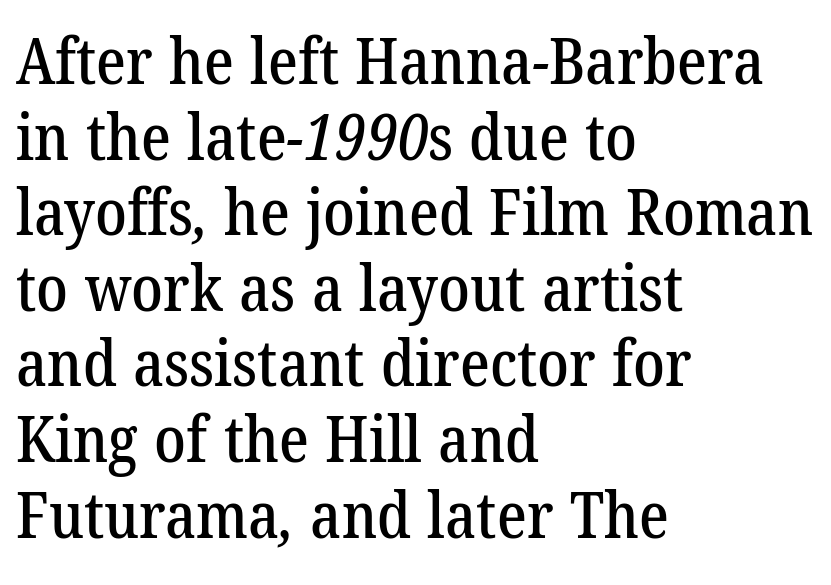
The image shows 63 px serif type; set left-aligned, line spacing 1.2x, normal letter spacing, not underlined; low stroke contrast and a medium x-height.
